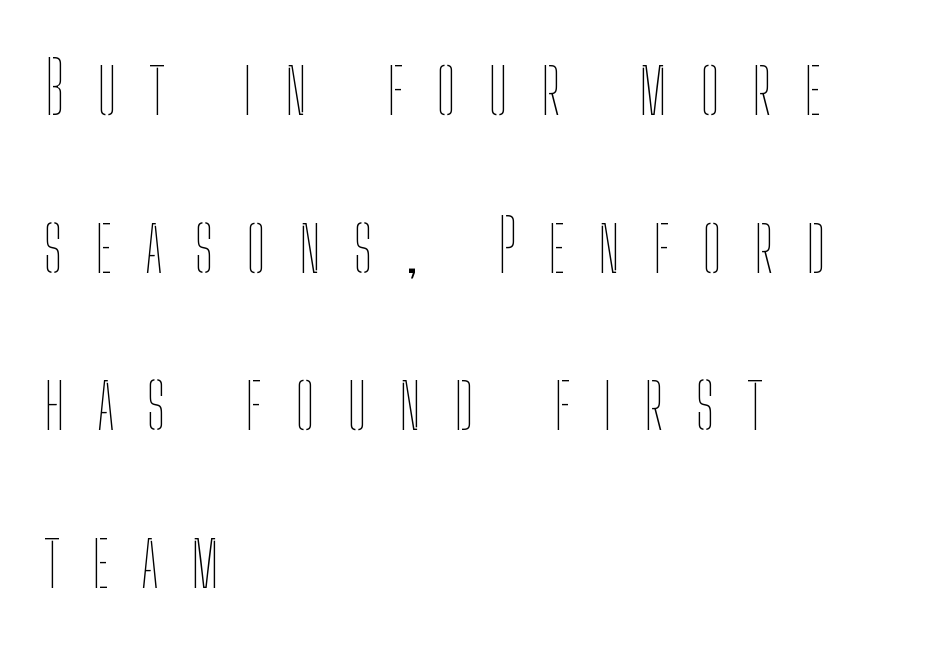
The image shows 72 px thin, condensed type, upright; set left-aligned, loose line spacing (2.19x), unusually wide letter spacing (+0.45 em), not underlined; low stroke contrast and a medium x-height.
